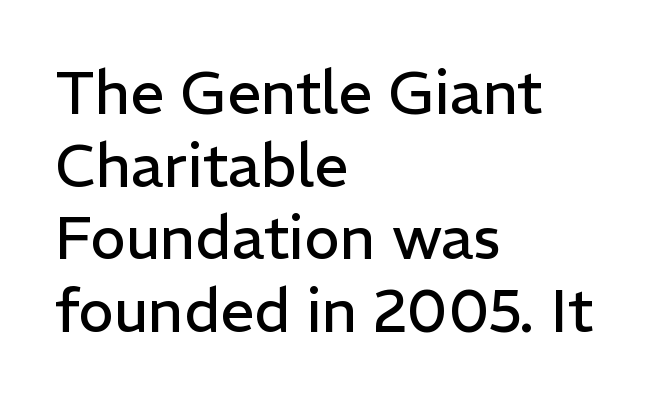
{"serif": "no", "italic": "no", "bold": "no", "weight": "regular", "width": "normal", "stroke_contrast": "low", "x_height": "medium", "monospaced": "no", "underline": "no", "align": "left", "line_spacing_ratio": 1.21, "letter_spacing": "normal", "letter_spacing_em": 0.0, "glyph_px": 60}
